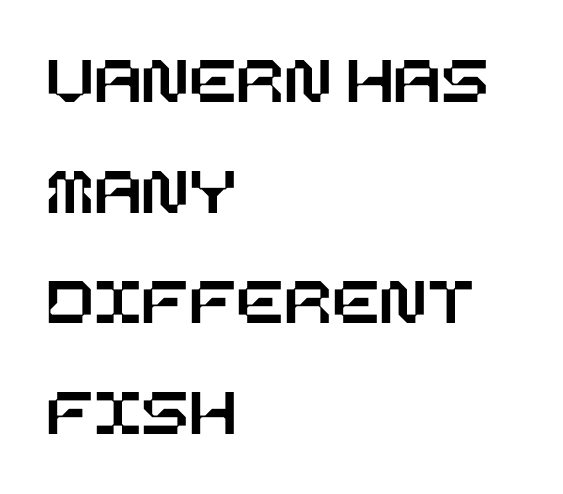
{"italic": "no", "width": "normal", "stroke_contrast": "low", "x_height": "large", "underline": "no", "align": "left", "line_spacing": "normal", "line_spacing_ratio": 1.58, "letter_spacing": "normal", "letter_spacing_em": 0.0, "glyph_px": 70}
